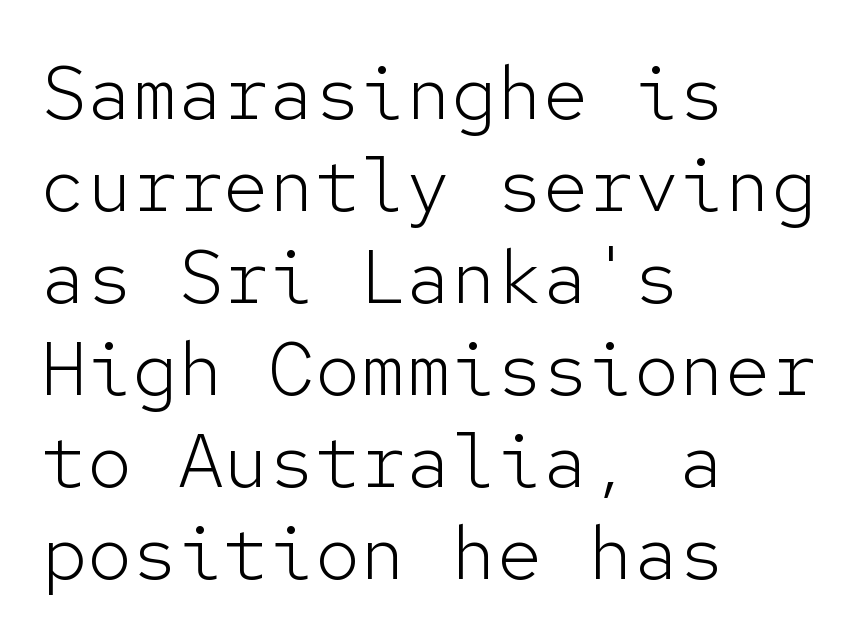
Q: Is the text bold? A: No.
Q: Is the text italic (slanted)? A: No, it is upright.
Q: Is the typeface a serif or a sans-serif typeface? A: Sans-serif.
Q: Is the text underlined? A: No.
Q: How is the paragraph aligned? A: Left-aligned.
Q: Is the spacing between letters normal or unusually wide? A: Normal.
Q: Width (condensed, normal, or wide)? A: Normal.
Q: Stroke contrast? A: Low.
Q: x-height? A: Medium.
Q: Monospaced? A: Yes.
